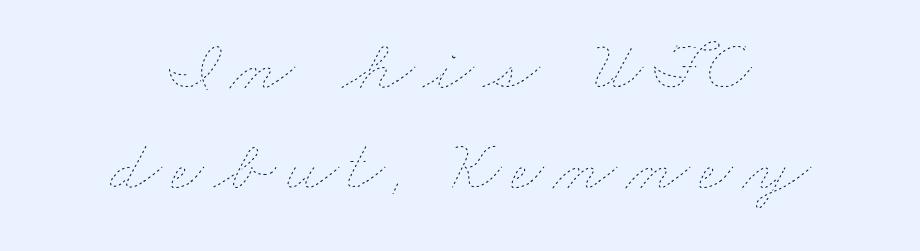
The image shows 74 px thin, wide type; set centered, normal line spacing (1.35x), not underlined; low stroke contrast and a small x-height.
